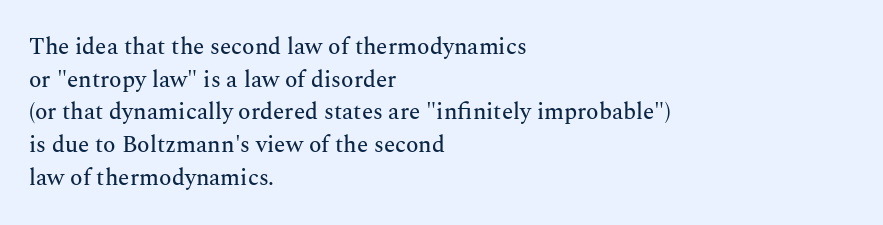
Q: Is the text italic (slanted)? A: No, it is upright.
Q: Is the text underlined? A: No.
Q: How is the paragraph aligned? A: Left-aligned.
Q: Is the spacing between letters normal or unusually wide? A: Normal.
Q: Is the spacing between lines tight, normal or loose? A: Normal.
